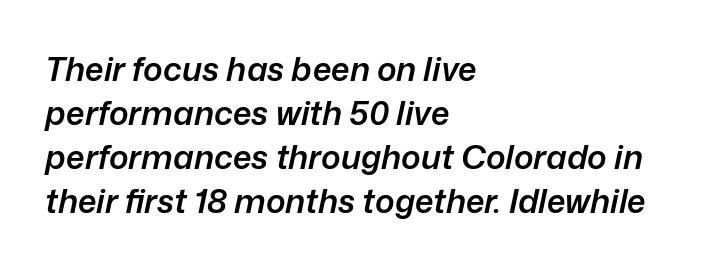
{"italic": "yes", "lean": "right", "slant_degrees": 12, "bold": "semi", "weight": "semibold", "width": "normal", "stroke_contrast": "low", "x_height": "medium", "monospaced": "no", "underline": "no", "align": "left", "line_spacing": "normal", "line_spacing_ratio": 1.33, "letter_spacing": "normal", "letter_spacing_em": 0.0, "glyph_px": 33}
